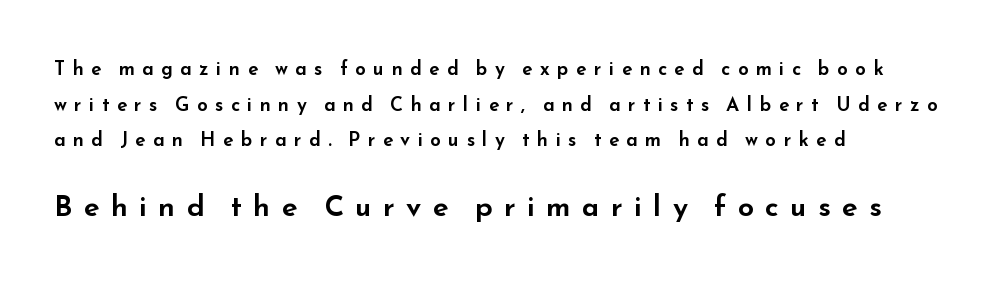
Q: Is the text italic (slanted)? A: No, it is upright.
Q: Is the typeface a serif or a sans-serif typeface? A: Sans-serif.
Q: Is the text underlined? A: No.
Q: How is the paragraph aligned? A: Left-aligned.
Q: Is the spacing between letters normal or unusually wide? A: Unusually wide.
Q: Which block of text is set in a larger size, the first (top) or the second (bottom)? A: The second (bottom) one.
Q: Width (condensed, normal, or wide)? A: Wide.
Q: Stroke contrast? A: Low.
Q: x-height? A: Small.
Q: Monospaced? A: No.
